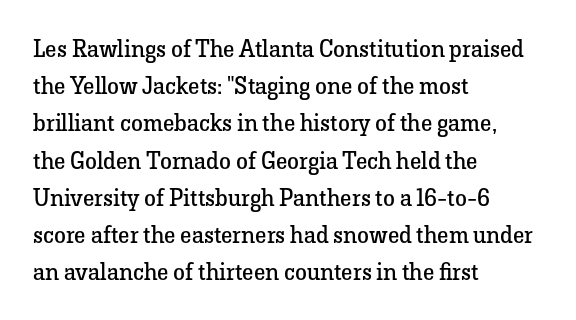
{"italic": "no", "bold": "no", "underline": "no", "align": "left", "line_spacing": "normal", "line_spacing_ratio": 1.55, "letter_spacing": "normal", "letter_spacing_em": 0.0, "glyph_px": 24}
